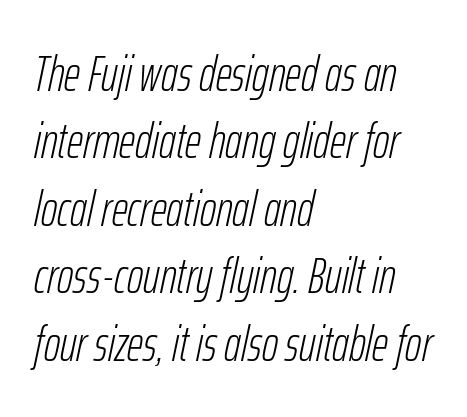
The lines sit at an ordinary, default distance from one another. Notice how the stems are inclined rather than vertical — that's the hallmark of italics. Here the designer chose a conventional face with non-uniform glyph widths. The type is set solid horizontally, with unmodified tracking.
